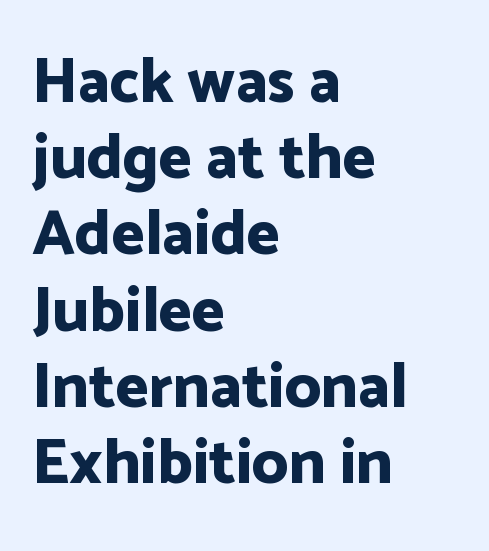
The image shows 63 px bold sans-serif type, upright; set left-aligned, line spacing 1.21x, normal letter spacing, not underlined; low stroke contrast and a medium x-height.
